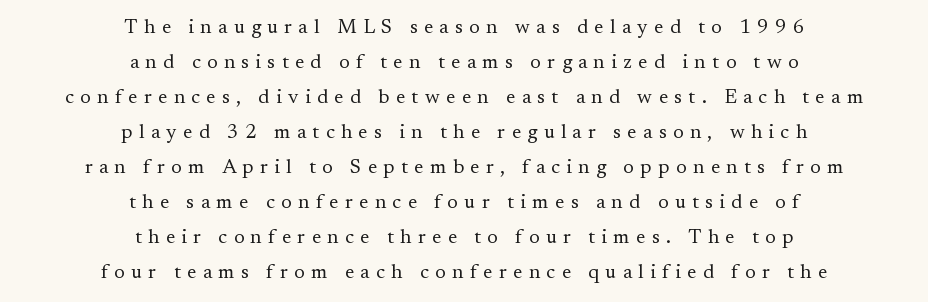
The image shows 20 px text type, upright; set centered, line spacing 1.75x, unusually wide letter spacing (+0.32 em), not underlined.
